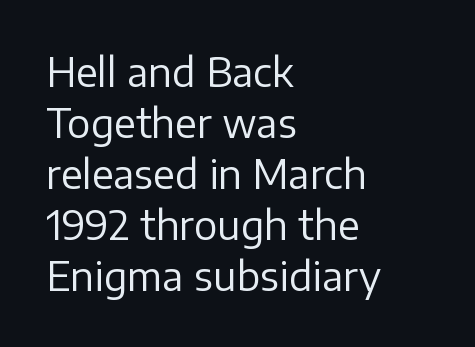
Is this a fixed-width face? No — the glyphs have proportional, varying widths. Letters rest on an invisible, unmarked baseline. The horizontal fit of the characters is conventional and even. Quick note: interline space is typical. Caption: face not bold, strokes unweighted. The rendering anchors every line to the left-hand side.
